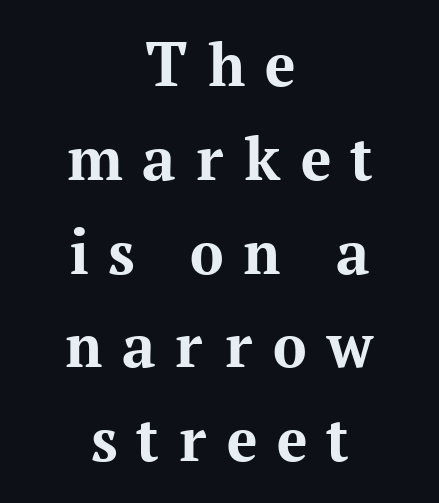
Each letter keeps its own natural width here, so spacing adapts to shape. Summary of weight: heavy, a full bold. Characters follow at a spacing far wider than the type designer built in. The block of text has a typical density, with ordinary space between rows.
